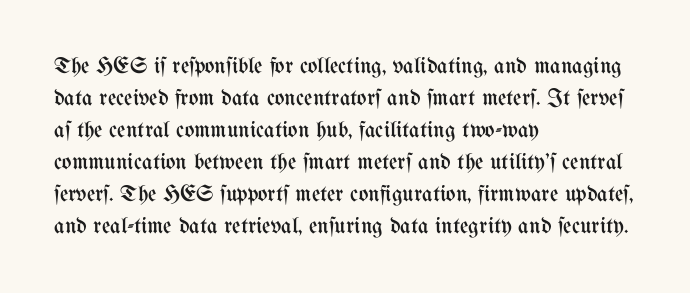
Caption: standard tracking, unaltered. Does the leading feel generous? No, just average. The lines are quadded left. Check the space under the baseline: it is left empty.
